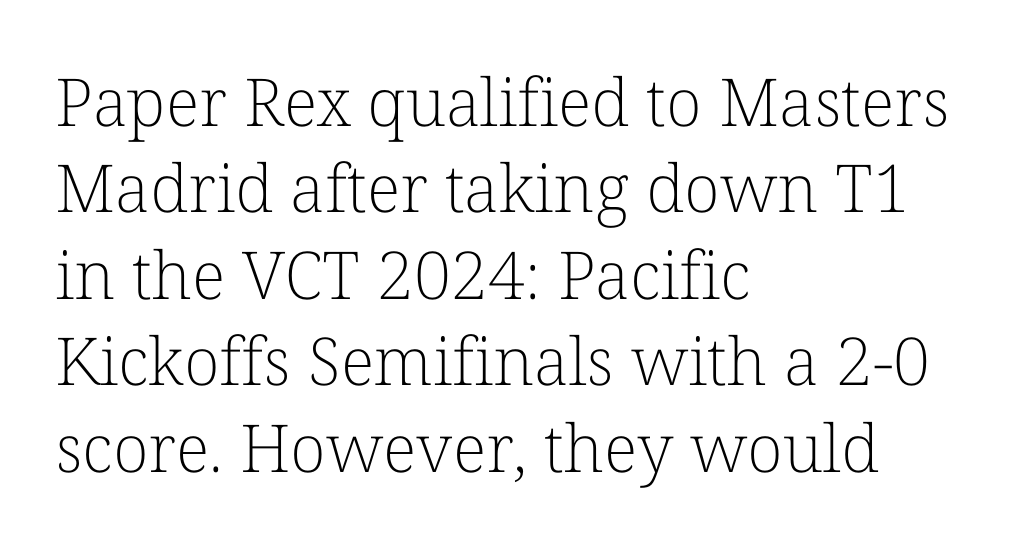
{"serif": "yes", "italic": "no", "bold": "no", "weight": "light", "width": "normal", "stroke_contrast": "low", "x_height": "medium", "monospaced": "no", "underline": "no", "align": "left", "line_spacing": "normal", "line_spacing_ratio": 1.31, "letter_spacing": "normal", "letter_spacing_em": 0.0, "glyph_px": 66}
